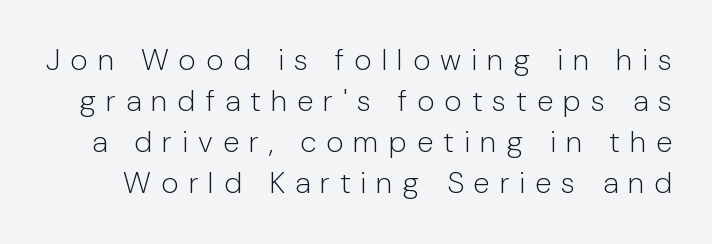
Q: Is the text bold? A: No.
Q: Is the text italic (slanted)? A: No, it is upright.
Q: Is the typeface a serif or a sans-serif typeface? A: Sans-serif.
Q: Is the text underlined? A: No.
Q: Is the spacing between letters normal or unusually wide? A: Unusually wide.
Q: Is the spacing between lines tight, normal or loose? A: Normal.
Q: Width (condensed, normal, or wide)? A: Normal.
Q: Stroke contrast? A: Low.
Q: x-height? A: Medium.
Q: Monospaced? A: No.
